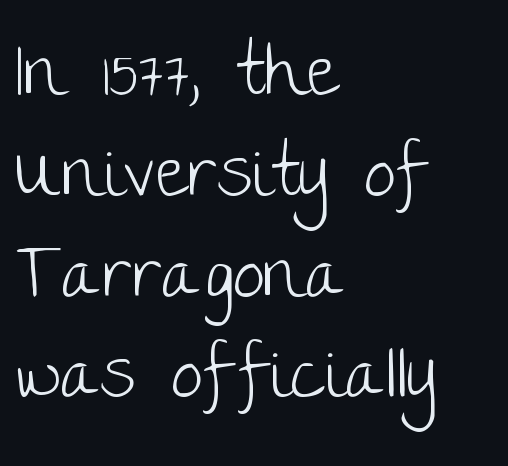
The image shows 71 px light sans-serif type, upright; set left-aligned, normal line spacing (1.42x), normal letter spacing, not underlined; low stroke contrast and a large x-height.
